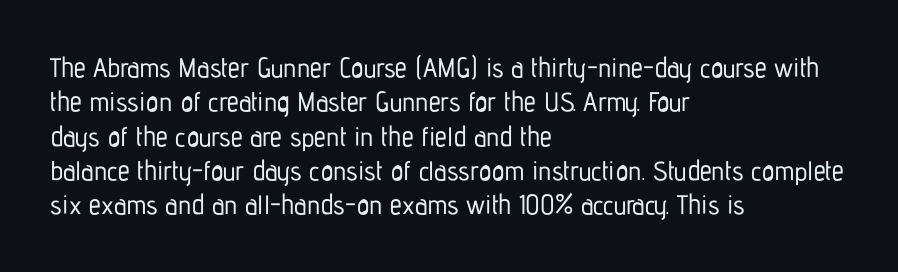
{"italic": "no", "underline": "no", "align": "left", "line_spacing": "normal", "line_spacing_ratio": 1.27, "letter_spacing": "normal", "letter_spacing_em": 0.0, "glyph_px": 27}
